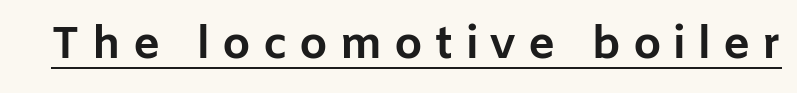
The passage shown is typed in a proportional face where columns would drift. Pretty heavy lettering here — definitely bold. This is roman type, the default non-slanted kind. In terms of letterspacing, this is a distinctly airy, spread setting. Letterform terminals end flat and unadorned throughout the passage. In designer terms, the underline attribute is active on this setting.
